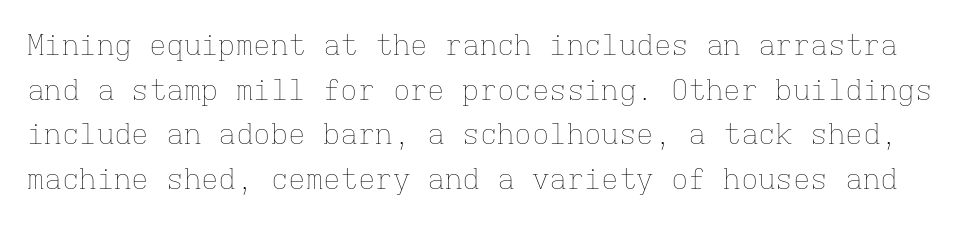
{"italic": "no", "bold": "no", "weight": "thin", "width": "normal", "stroke_contrast": "low", "x_height": "medium", "monospaced": "yes", "underline": "no", "line_spacing": "normal", "line_spacing_ratio": 1.54, "letter_spacing": "normal", "letter_spacing_em": 0.0, "glyph_px": 29}
